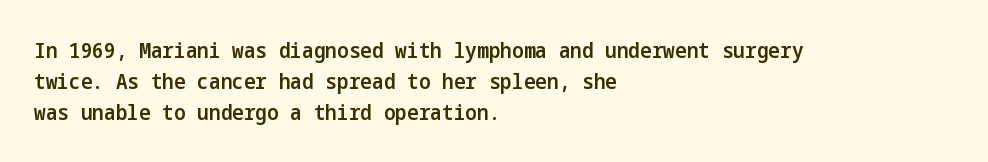
{"italic": "no", "bold": "semi", "underline": "no", "align": "left", "line_spacing": "normal", "line_spacing_ratio": 1.41, "letter_spacing": "normal", "letter_spacing_em": 0.0, "glyph_px": 22}
